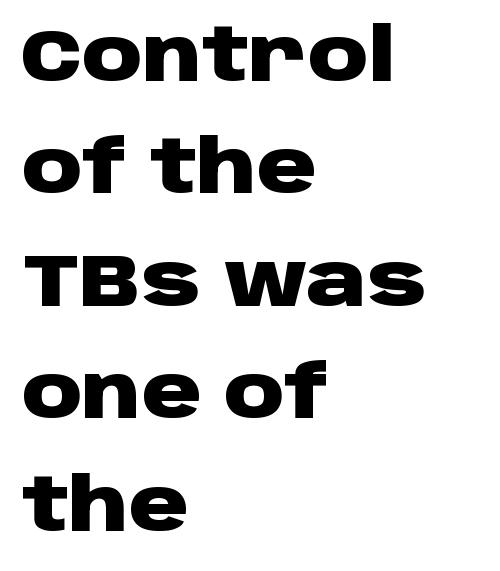
The image shows 74 px heavy, wide sans-serif type, upright; set left-aligned, normal line spacing (1.52x), normal letter spacing, not underlined; low stroke contrast and a large x-height.
